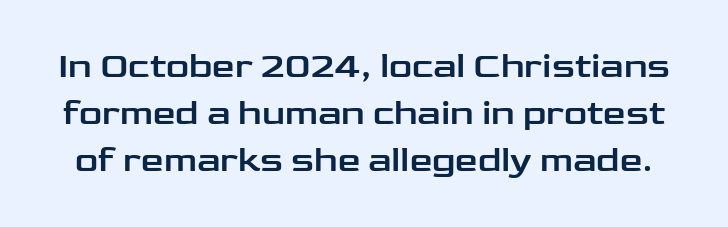
The image shows 36 px wide sans-serif type, upright; set normal line spacing (1.31x), normal letter spacing, not underlined; low stroke contrast and a medium x-height.
